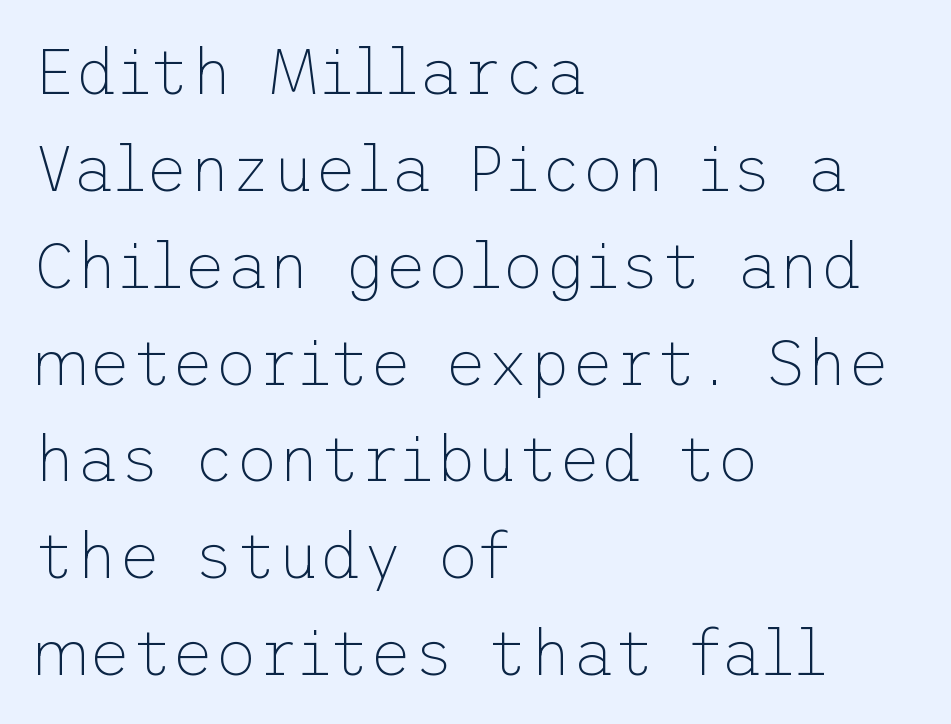
The image shows 65 px thin sans-serif type, upright; set left-aligned, normal line spacing (1.49x), normal letter spacing, not underlined; low stroke contrast and a medium x-height.
